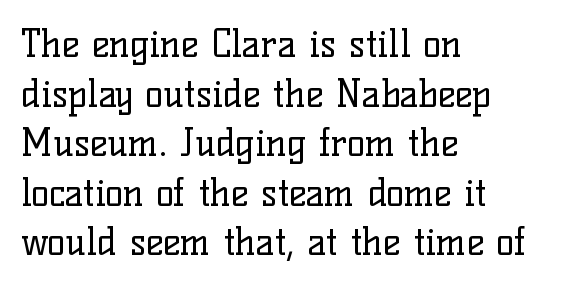
{"serif": "yes", "italic": "no", "bold": "no", "weight": "regular", "width": "normal", "stroke_contrast": "low", "x_height": "medium", "monospaced": "no", "underline": "no", "align": "left", "line_spacing": "normal", "line_spacing_ratio": 1.34, "letter_spacing": "normal", "letter_spacing_em": 0.0, "glyph_px": 37}
